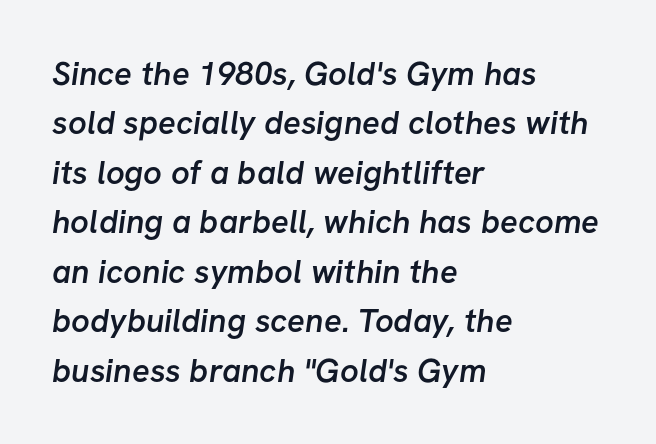
Unmarked baselines from the first word to the last. The designer went with a sans here, leaving each stem footless. Weight: semibold (demi). The text block is weighted toward the left margin, trailing off unevenly rightward. Do the characters align in a grid? No, the font is proportional. Nobody touched the tracking dial on this one.
